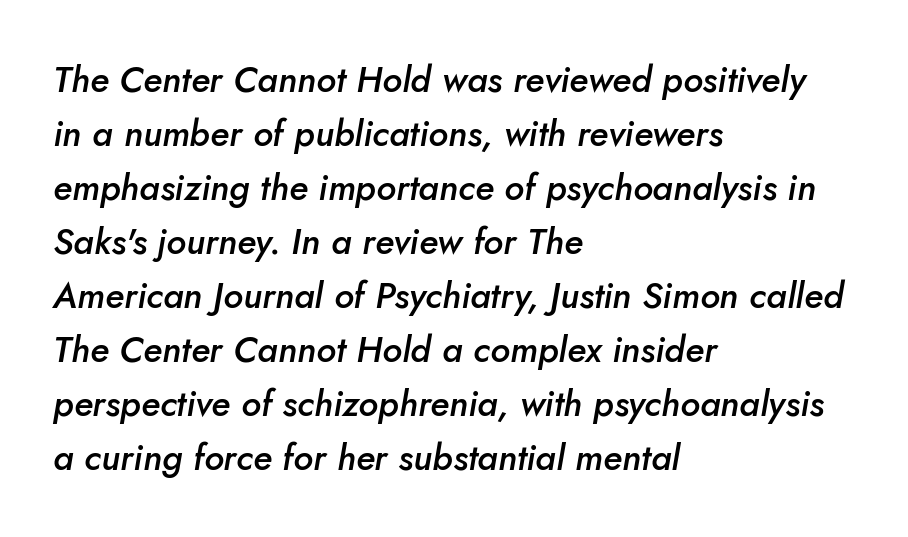
The glyphs have the mass of a demibold cut, below bold. In terms of leading, this rendering sits right in the middle. Every row of glyphs begins at an identical x-position on the left. Lines of text with bare space underneath. Caption: standard tracking, unaltered. Varying glyph widths throughout — classic text-font behaviour.
